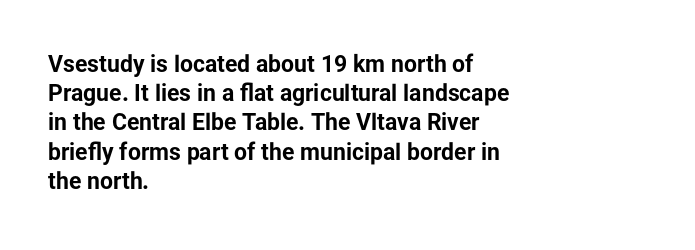
The image shows 23 px bold type, upright; set left-aligned, normal line spacing (1.27x), normal letter spacing, not underlined.
